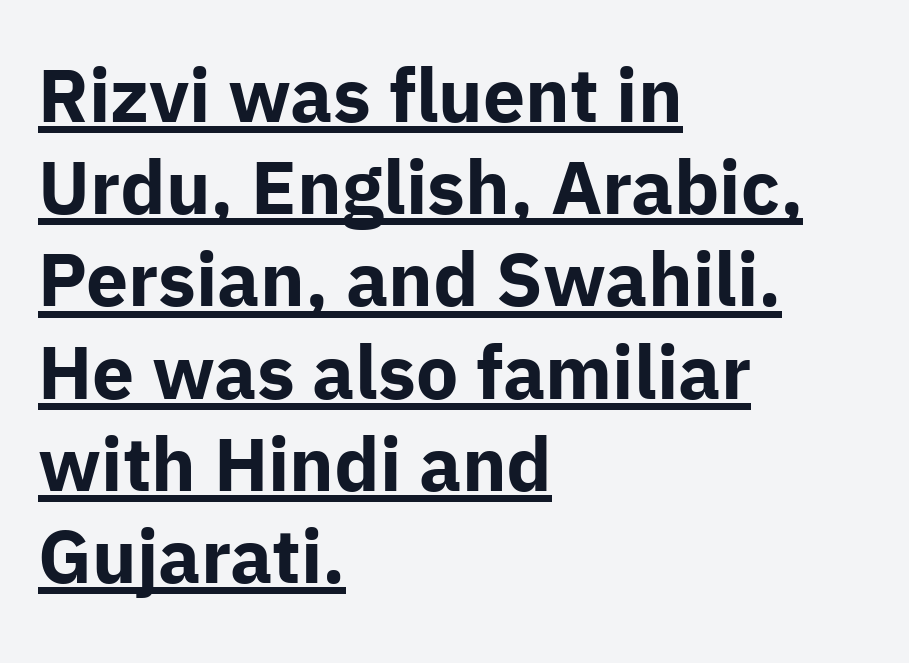
{"serif": "no", "italic": "no", "bold": "yes", "weight": "bold", "width": "normal", "stroke_contrast": "low", "x_height": "medium", "monospaced": "no", "underline": "yes", "align": "left", "line_spacing_ratio": 1.23, "letter_spacing": "normal", "letter_spacing_em": 0.0, "glyph_px": 75}
